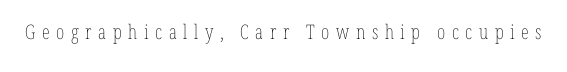
The image shows 20 px text type, upright; set unusually wide letter spacing (+0.33 em), not underlined.
